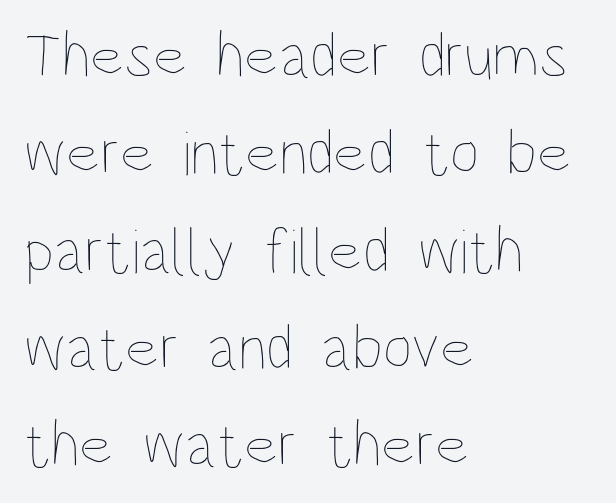
{"italic": "no", "bold": "no", "weight": "thin", "width": "condensed", "stroke_contrast": "low", "x_height": "large", "monospaced": "no", "underline": "no", "align": "left", "line_spacing": "normal", "line_spacing_ratio": 1.52, "letter_spacing": "normal", "letter_spacing_em": 0.0, "glyph_px": 64}
